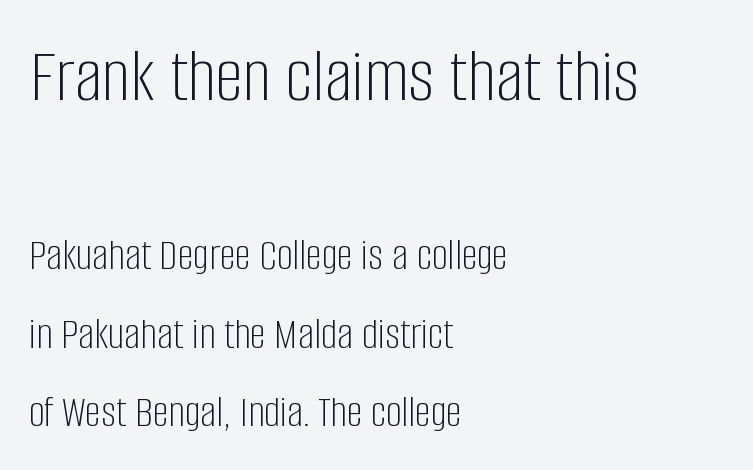
{"serif": "no", "italic": "no", "bold": "no", "weight": "light", "width": "condensed", "stroke_contrast": "low", "x_height": "large", "monospaced": "no", "underline": "no", "align": "left", "line_spacing_ratio": 1.75, "letter_spacing": "normal", "letter_spacing_em": 0.0, "larger_block": "first", "size_ratio": 1.73, "glyph_px": 78}
